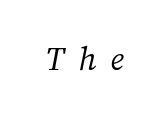
{"bold": "no", "weight": "light", "width": "normal", "stroke_contrast": "medium", "x_height": "medium", "monospaced": "no", "underline": "no", "letter_spacing": "wide", "letter_spacing_em": 0.39, "glyph_px": 36}
